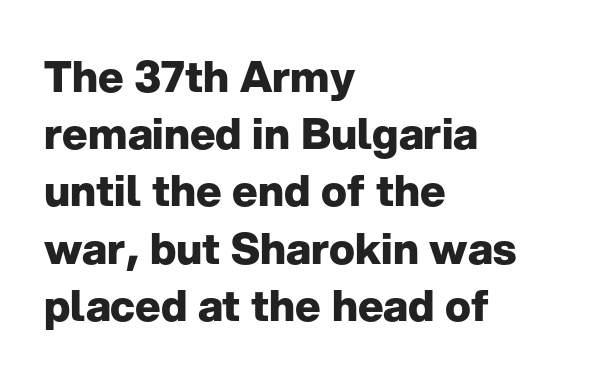
Q: Is the text bold? A: Yes.
Q: Is the text italic (slanted)? A: No, it is upright.
Q: Is the typeface a serif or a sans-serif typeface? A: Sans-serif.
Q: Is the text underlined? A: No.
Q: How is the paragraph aligned? A: Left-aligned.
Q: Is the spacing between letters normal or unusually wide? A: Normal.
Q: Is the spacing between lines tight, normal or loose? A: Normal.
Q: Width (condensed, normal, or wide)? A: Normal.
Q: Stroke contrast? A: Low.
Q: x-height? A: Medium.
Q: Monospaced? A: No.
